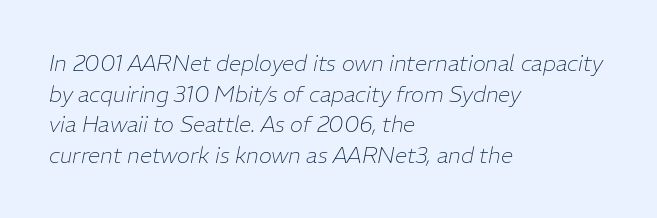
The image shows 22 px text type, italic (leaning right); set left-aligned, normal line spacing (1.39x), normal letter spacing, not underlined.
